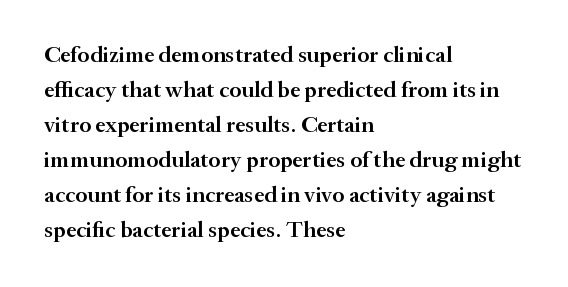
{"italic": "no", "bold": "semi", "underline": "no", "align": "left", "line_spacing": "normal", "line_spacing_ratio": 1.52, "letter_spacing": "normal", "letter_spacing_em": 0.0, "glyph_px": 23}
